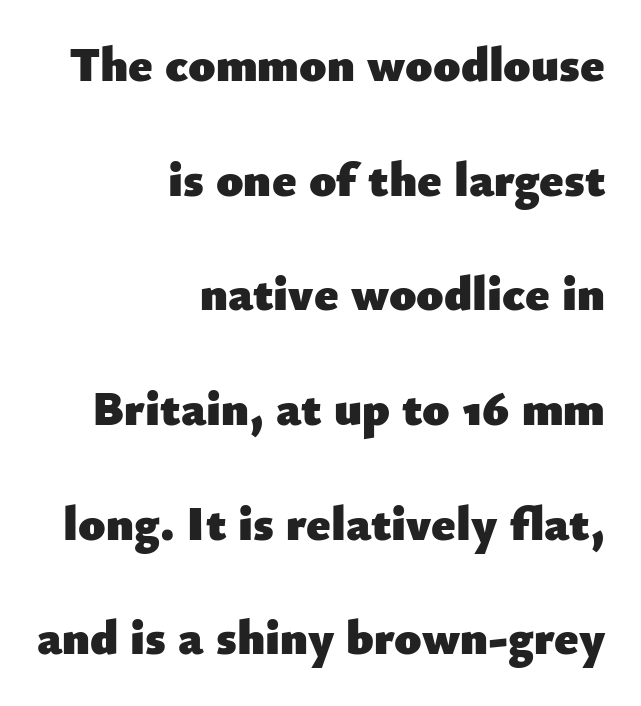
Q: Is the text bold? A: Yes.
Q: Is the text italic (slanted)? A: No, it is upright.
Q: Is the typeface a serif or a sans-serif typeface? A: Sans-serif.
Q: Is the text underlined? A: No.
Q: How is the paragraph aligned? A: Right-aligned.
Q: Is the spacing between letters normal or unusually wide? A: Normal.
Q: Is the spacing between lines tight, normal or loose? A: Loose.
Q: Width (condensed, normal, or wide)? A: Normal.
Q: Stroke contrast? A: Low.
Q: x-height? A: Small.
Q: Monospaced? A: No.
